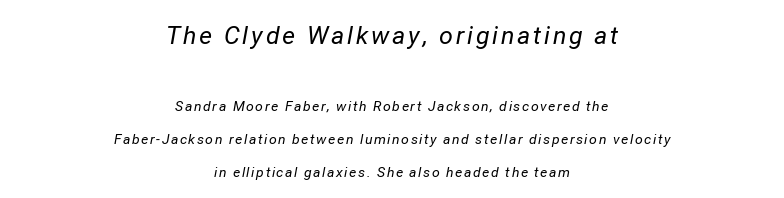
The image shows 25 px text type, italic (leaning right); set centered, loose line spacing (2.35x), not underlined; the first (top) block is 1.79x larger.
